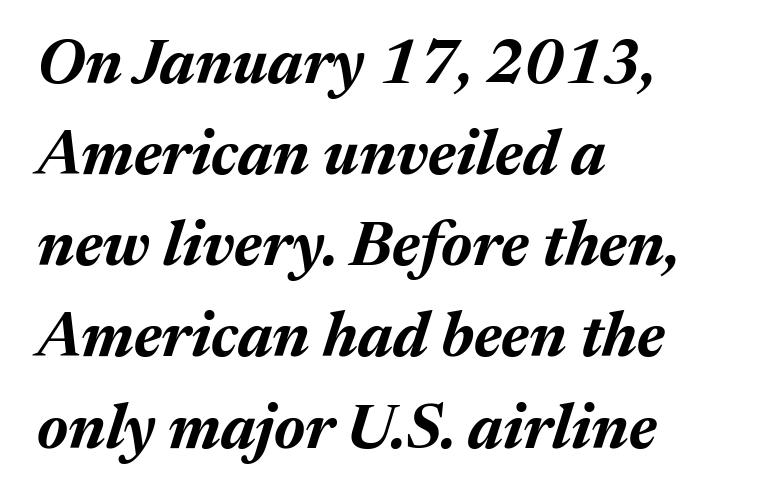
Q: Is the text bold? A: Yes.
Q: Is the text italic (slanted)? A: Yes, it leans right by about 17 degrees.
Q: Is the text underlined? A: No.
Q: How is the paragraph aligned? A: Left-aligned.
Q: Is the spacing between letters normal or unusually wide? A: Normal.
Q: Is the spacing between lines tight, normal or loose? A: Normal.
Q: Width (condensed, normal, or wide)? A: Normal.
Q: Stroke contrast? A: Medium.
Q: x-height? A: Medium.
Q: Monospaced? A: No.
